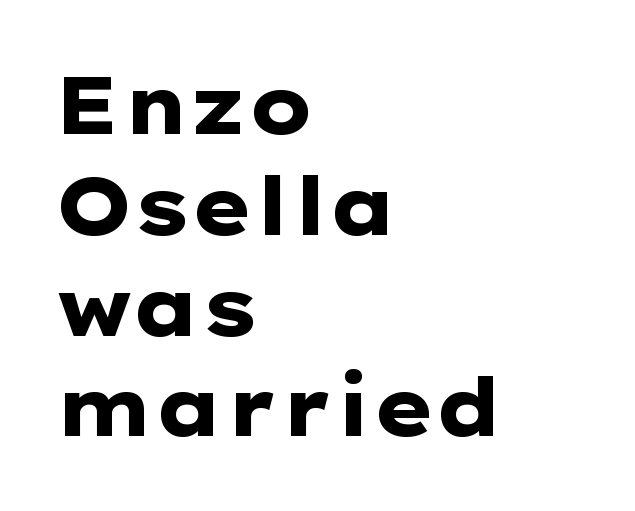
The image shows 80 px heavy, wide sans-serif type, upright; set left-aligned, normal line spacing (1.26x), normal letter spacing, not underlined; low stroke contrast and a medium x-height.
